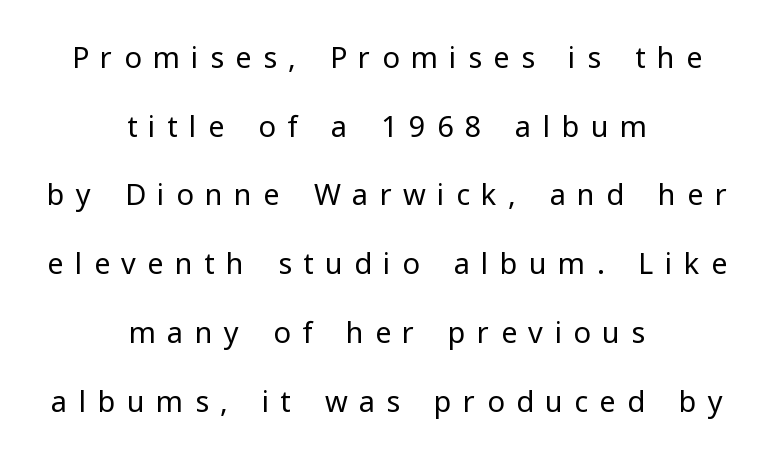
{"serif": "no", "italic": "no", "bold": "no", "weight": "regular", "width": "normal", "stroke_contrast": "low", "x_height": "medium", "monospaced": "no", "underline": "no", "align": "center", "line_spacing": "loose", "line_spacing_ratio": 2.37, "letter_spacing": "wide", "letter_spacing_em": 0.39, "glyph_px": 29}
